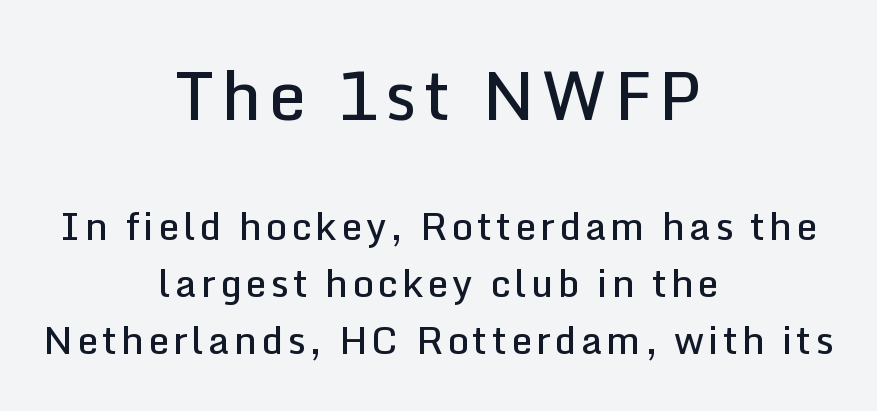
The image shows 67 px semibold sans-serif type, upright; set centered, normal line spacing (1.5x), not underlined; the first (top) block is 1.76x larger; low stroke contrast and a medium x-height.
